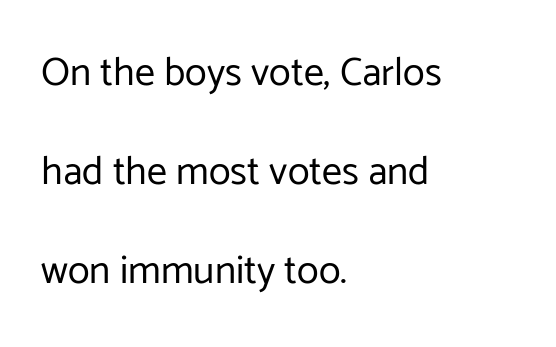
Do the letters lean? They stand straight. This is not heavy type; no bold has been used. Do the characters align in a grid? No, the font is proportional. The letters sit at their default tracking, neither squeezed nor spread. The block of text is sparse from top to bottom, with ample space between rows. One-word summary of the alignment: left.
